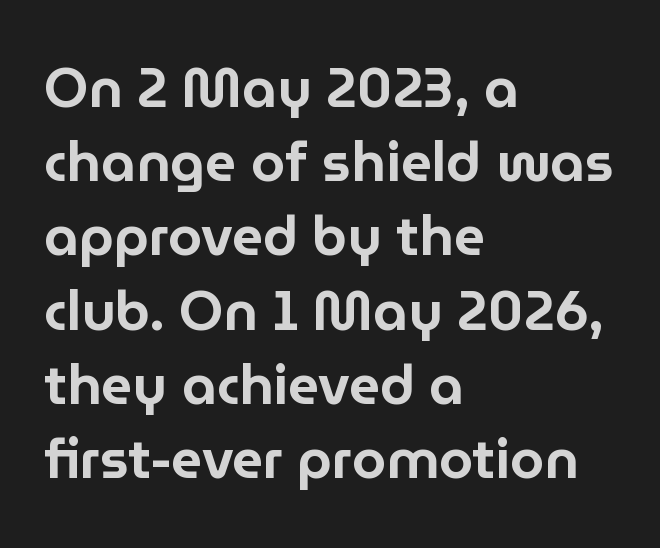
Q: Is the text italic (slanted)? A: No, it is upright.
Q: Is the typeface a serif or a sans-serif typeface? A: Sans-serif.
Q: Is the text underlined? A: No.
Q: How is the paragraph aligned? A: Left-aligned.
Q: Is the spacing between letters normal or unusually wide? A: Normal.
Q: Is the spacing between lines tight, normal or loose? A: Normal.
Q: Width (condensed, normal, or wide)? A: Normal.
Q: Stroke contrast? A: Low.
Q: x-height? A: Medium.
Q: Monospaced? A: No.
